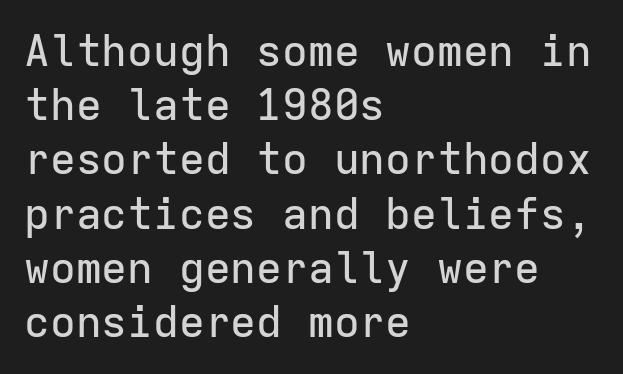
Q: Is the text italic (slanted)? A: No, it is upright.
Q: Is the typeface a serif or a sans-serif typeface? A: Sans-serif.
Q: Is the text underlined? A: No.
Q: How is the paragraph aligned? A: Left-aligned.
Q: Is the spacing between letters normal or unusually wide? A: Normal.
Q: Is the spacing between lines tight, normal or loose? A: Normal.
Q: Width (condensed, normal, or wide)? A: Normal.
Q: Stroke contrast? A: Low.
Q: x-height? A: Medium.
Q: Monospaced? A: Yes.
